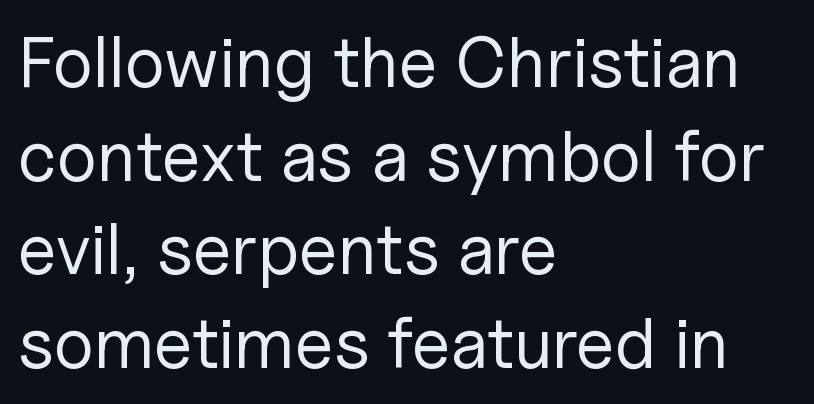
Q: Is the text bold? A: No.
Q: Is the text italic (slanted)? A: No, it is upright.
Q: Is the typeface a serif or a sans-serif typeface? A: Sans-serif.
Q: Is the text underlined? A: No.
Q: How is the paragraph aligned? A: Left-aligned.
Q: Is the spacing between letters normal or unusually wide? A: Normal.
Q: Is the spacing between lines tight, normal or loose? A: Normal.
Q: Width (condensed, normal, or wide)? A: Normal.
Q: Stroke contrast? A: Low.
Q: x-height? A: Medium.
Q: Monospaced? A: No.
